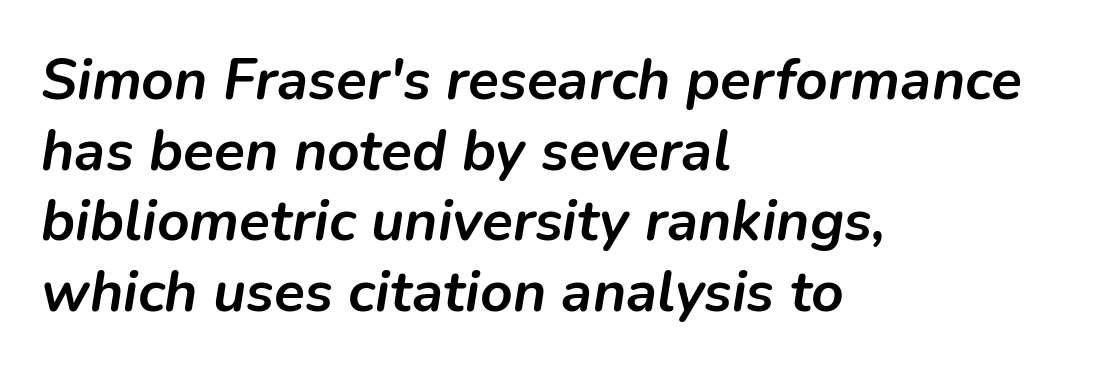
{"italic": "yes", "lean": "right", "slant_degrees": 9, "bold": "yes", "weight": "semibold", "width": "normal", "stroke_contrast": "low", "x_height": "medium", "monospaced": "no", "underline": "no", "align": "left", "line_spacing_ratio": 1.24, "letter_spacing": "normal", "letter_spacing_em": 0.0, "glyph_px": 57}
